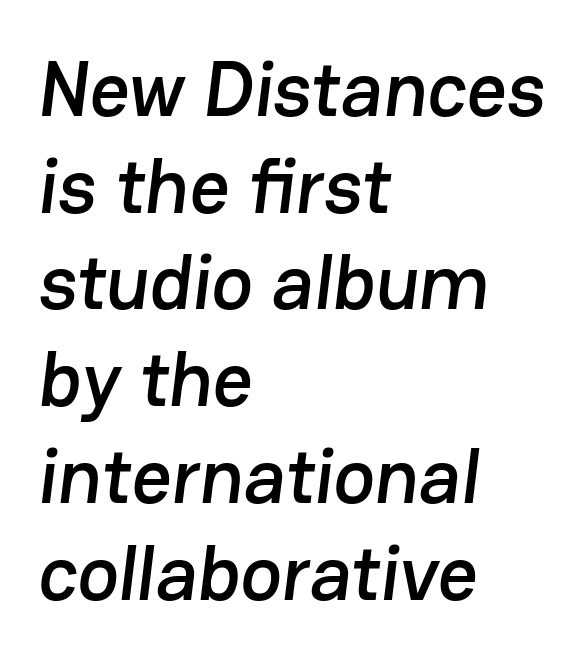
Q: Is the typeface a serif or a sans-serif typeface? A: Sans-serif.
Q: Is the text underlined? A: No.
Q: How is the paragraph aligned? A: Left-aligned.
Q: Is the spacing between letters normal or unusually wide? A: Normal.
Q: Width (condensed, normal, or wide)? A: Normal.
Q: Stroke contrast? A: Low.
Q: x-height? A: Medium.
Q: Monospaced? A: No.
